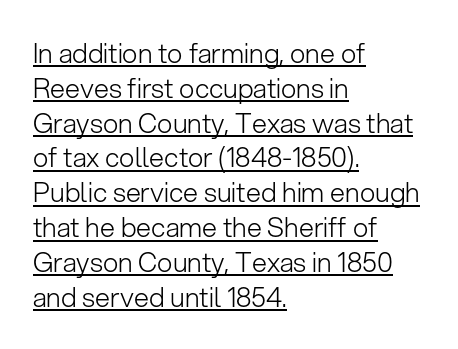
{"italic": "no", "bold": "no", "underline": "yes", "align": "left", "line_spacing": "normal", "line_spacing_ratio": 1.29, "letter_spacing": "normal", "letter_spacing_em": 0.0, "glyph_px": 27}
